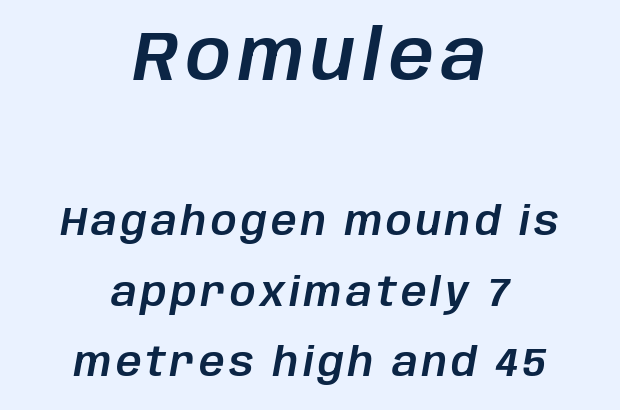
The image shows 70 px text type, italic (leaning right); set centered, line spacing 1.76x, not underlined; the first (top) block is 1.75x larger; low stroke contrast and a large x-height.
